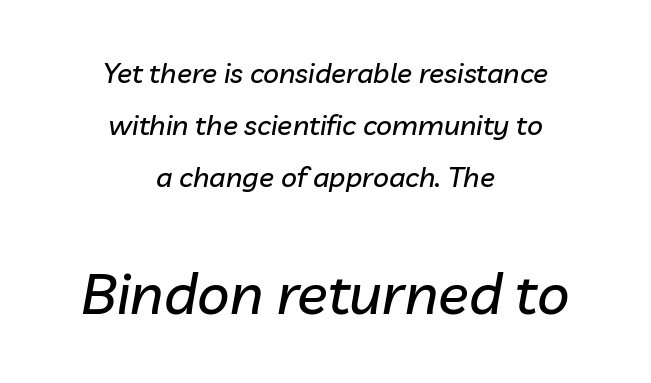
{"italic": "yes", "lean": "right", "slant_degrees": 10, "width": "normal", "stroke_contrast": "low", "x_height": "medium", "monospaced": "no", "underline": "no", "align": "center", "line_spacing_ratio": 1.86, "letter_spacing": "normal", "letter_spacing_em": 0.0, "larger_block": "second", "size_ratio": 2.04, "glyph_px": 57}
